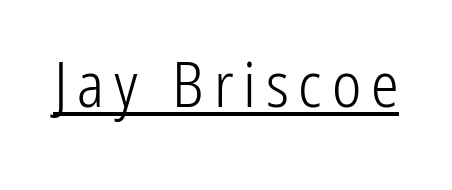
Q: Is the text bold? A: No.
Q: Is the text italic (slanted)? A: No, it is upright.
Q: Is the typeface a serif or a sans-serif typeface? A: Sans-serif.
Q: Is the text underlined? A: Yes.
Q: Width (condensed, normal, or wide)? A: Condensed.
Q: Stroke contrast? A: Low.
Q: x-height? A: Medium.
Q: Monospaced? A: No.
